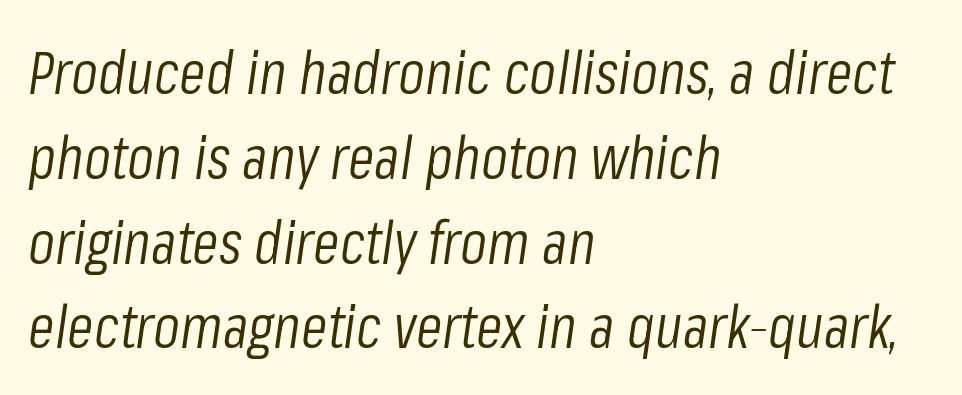
The image shows 61 px light, condensed type, italic (leaning right); set left-aligned, normal line spacing (1.39x), normal letter spacing, not underlined; low stroke contrast and a medium x-height.
